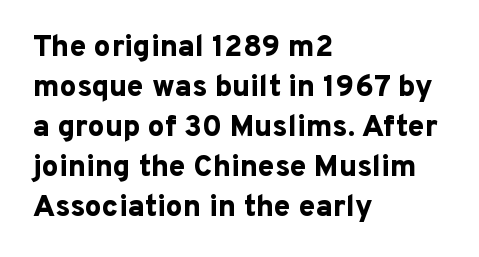
{"serif": "no", "italic": "no", "bold": "yes", "weight": "bold", "width": "normal", "stroke_contrast": "low", "x_height": "medium", "monospaced": "no", "underline": "no", "align": "left", "line_spacing": "normal", "line_spacing_ratio": 1.33, "letter_spacing": "normal", "letter_spacing_em": 0.0, "glyph_px": 30}
